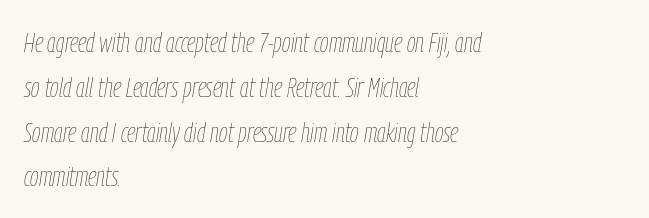
{"italic": "yes", "lean": "right", "slant_degrees": 9, "bold": "no", "weight": "thin", "width": "condensed", "stroke_contrast": "low", "x_height": "medium", "monospaced": "no", "underline": "no", "align": "left", "line_spacing": "normal", "line_spacing_ratio": 1.6, "letter_spacing": "normal", "letter_spacing_em": 0.0, "glyph_px": 28}
